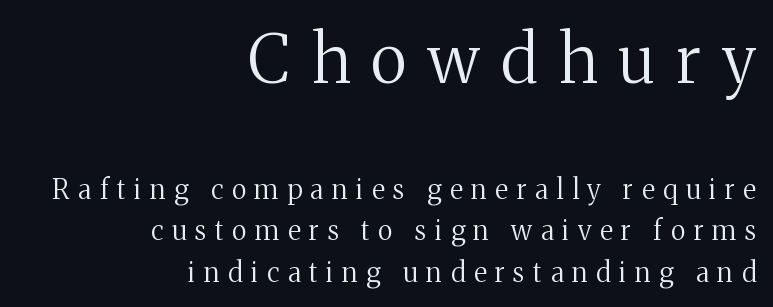
Q: Is the text bold? A: No.
Q: Is the text italic (slanted)? A: No, it is upright.
Q: Is the typeface a serif or a sans-serif typeface? A: Serif.
Q: Is the text underlined? A: No.
Q: How is the paragraph aligned? A: Right-aligned.
Q: Is the spacing between letters normal or unusually wide? A: Unusually wide.
Q: Is the spacing between lines tight, normal or loose? A: Normal.
Q: Which block of text is set in a larger size, the first (top) or the second (bottom)? A: The first (top) one.
Q: Width (condensed, normal, or wide)? A: Normal.
Q: Stroke contrast? A: Medium.
Q: x-height? A: Medium.
Q: Monospaced? A: No.
